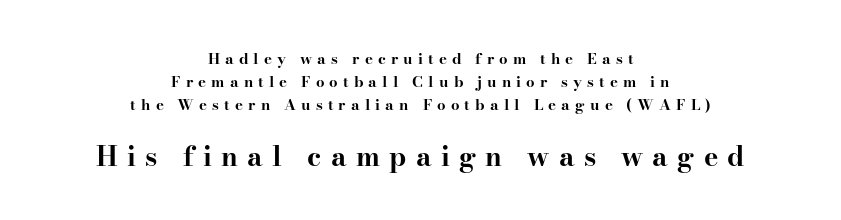
Regular leading. This is the regular roman posture of the typeface. Does the bottom block carry the larger type? Yes, it does. The letters are spread apart with noticeably loose tracking. Leftover space on each line is divided equally before and after the words.
